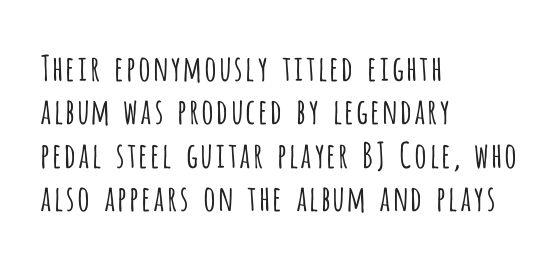
The image shows 35 px light, condensed sans-serif type, upright; set left-aligned, line spacing 1.24x, normal letter spacing, not underlined; low stroke contrast and a large x-height.
